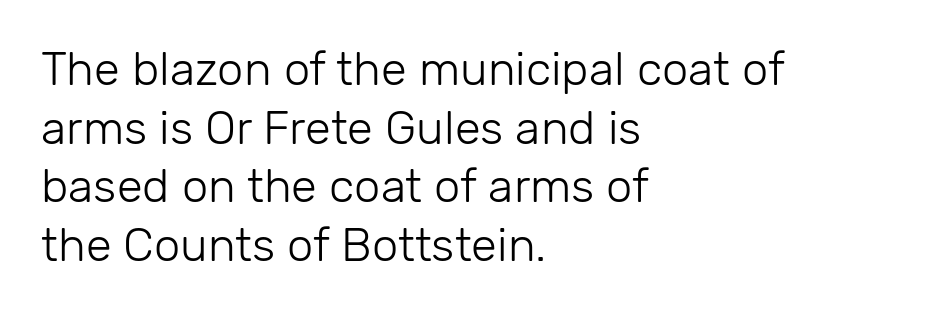
Here the glyphs are tracked normally, forming tight word shapes. Is this a fixed-width face? No — the glyphs have proportional, varying widths. Heaviness? Minimal to ordinary, like unemphasized prose. Reading down the column, the eye jumps a familiar distance to each next line.
